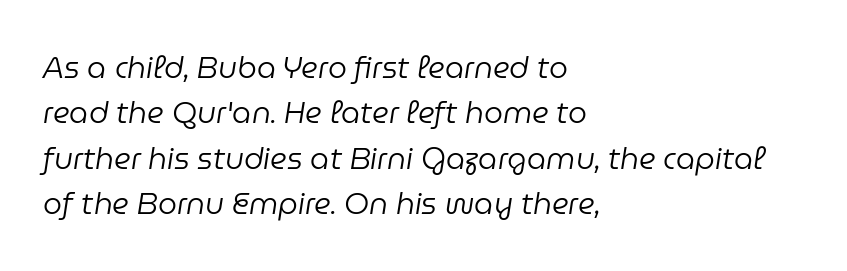
The image shows 30 px regular-weight type, italic (leaning right); set left-aligned, normal line spacing (1.51x), normal letter spacing, not underlined; low stroke contrast and a medium x-height.
